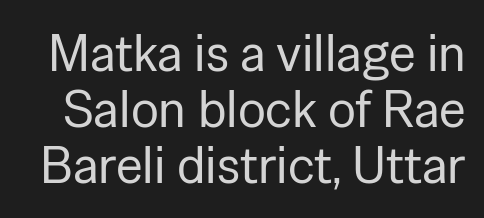
Q: Is the text bold? A: No.
Q: Is the text italic (slanted)? A: No, it is upright.
Q: Is the typeface a serif or a sans-serif typeface? A: Sans-serif.
Q: Is the text underlined? A: No.
Q: Is the spacing between letters normal or unusually wide? A: Normal.
Q: Is the spacing between lines tight, normal or loose? A: Tight.
Q: Width (condensed, normal, or wide)? A: Normal.
Q: Stroke contrast? A: Low.
Q: x-height? A: Medium.
Q: Monospaced? A: No.
